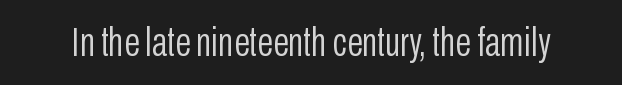
{"serif": "no", "italic": "no", "bold": "no", "weight": "light", "width": "condensed", "stroke_contrast": "low", "x_height": "medium", "monospaced": "no", "underline": "no", "letter_spacing": "normal", "letter_spacing_em": 0.0, "glyph_px": 41}
